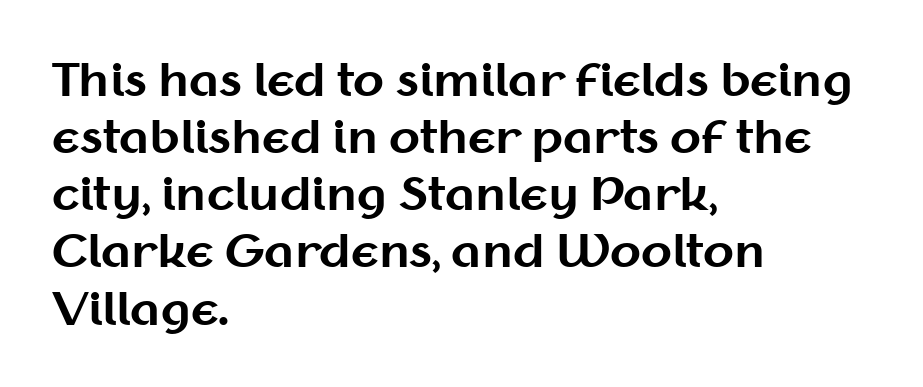
The image shows 45 px bold sans-serif type, upright; set left-aligned, normal line spacing (1.27x), normal letter spacing, not underlined; medium stroke contrast and a medium x-height.
